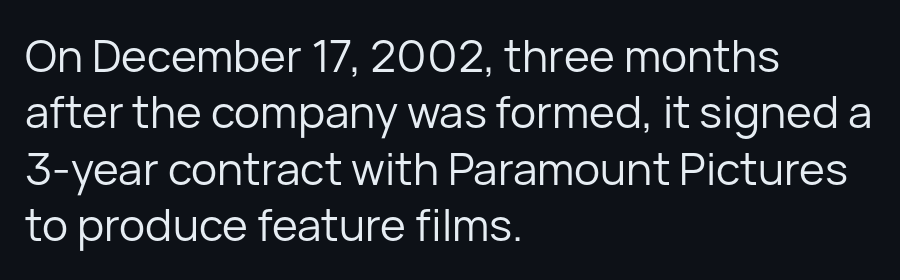
No letter is thick-stroked: the sample isn't bold. The rendering uses a moderate line-height, typical for paragraphs. The rendering uses natural spacing where letterforms have individual widths. Each line starts at the same left margin while the right side varies. In terms of letterform style, serifs are entirely absent.
